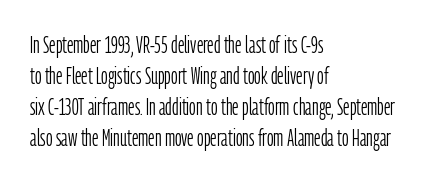
Posture: upright roman. The ragged edge is on the right, which tells us the setting is flush left. Reading down the column, the eye jumps a familiar distance to each next line. The specimen omits any rule beneath the text block's lines. The face looks like a standard text weight, possibly lighter.
